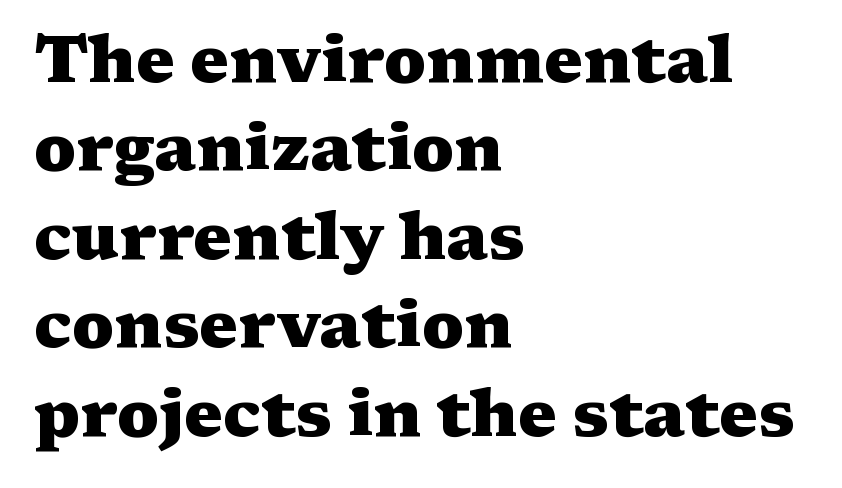
{"serif": "yes", "italic": "no", "bold": "yes", "weight": "heavy", "width": "wide", "stroke_contrast": "medium", "x_height": "medium", "monospaced": "no", "underline": "no", "align": "left", "line_spacing": "normal", "line_spacing_ratio": 1.36, "letter_spacing": "normal", "letter_spacing_em": 0.0, "glyph_px": 65}
